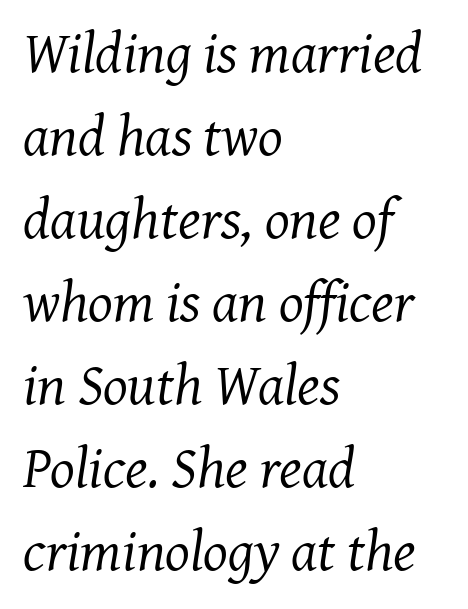
The image shows 58 px regular-weight serif type, italic (leaning right); set left-aligned, normal line spacing (1.43x), normal letter spacing, not underlined; medium stroke contrast and a medium x-height.
